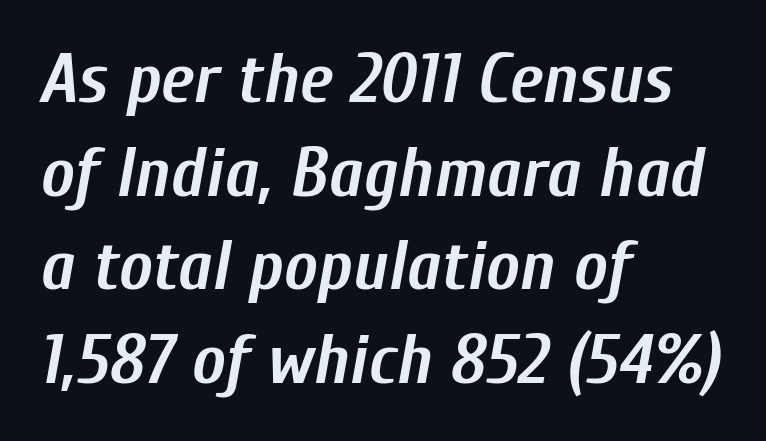
{"italic": "yes", "lean": "right", "slant_degrees": 10, "bold": "yes", "weight": "semibold", "width": "condensed", "stroke_contrast": "low", "x_height": "medium", "monospaced": "no", "underline": "no", "align": "left", "line_spacing": "normal", "line_spacing_ratio": 1.32, "letter_spacing": "normal", "letter_spacing_em": 0.0, "glyph_px": 71}
